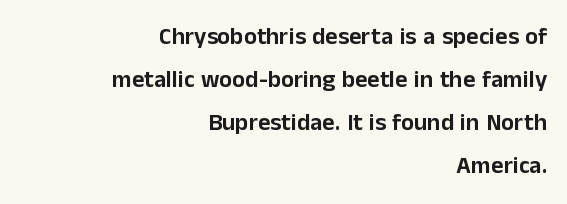
{"italic": "no", "underline": "no", "align": "right", "line_spacing_ratio": 1.79, "letter_spacing": "normal", "letter_spacing_em": 0.0, "glyph_px": 24}
